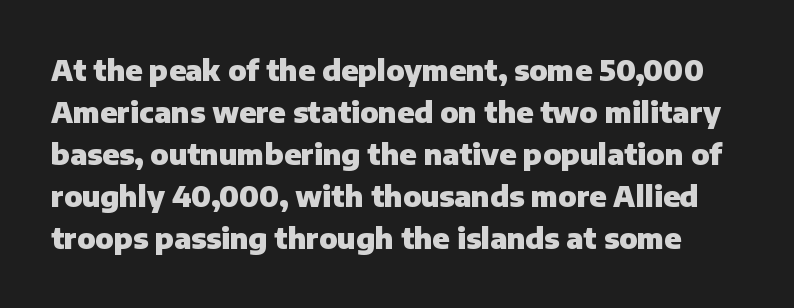
The image shows 29 px heavy sans-serif type, upright; set normal line spacing (1.45x), normal letter spacing, not underlined; low stroke contrast and a medium x-height.
